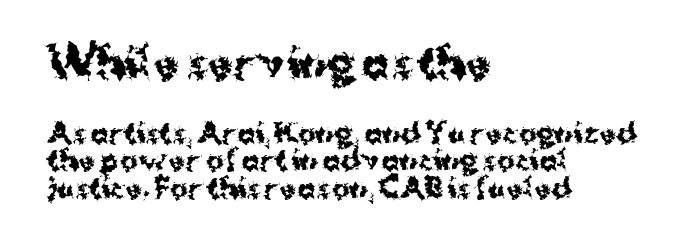
The image shows 41 px bold sans-serif type, upright; set left-aligned, tight line spacing (1.02x), normal letter spacing, not underlined; the first (top) block is 1.52x larger; medium stroke contrast and a medium x-height.
